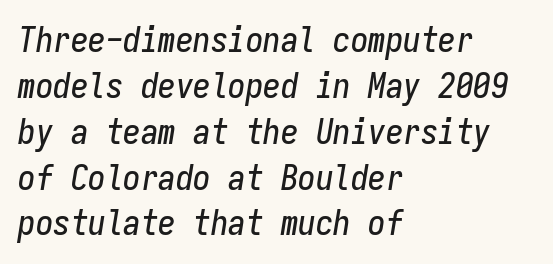
Q: Is the text italic (slanted)? A: Yes, it leans right by about 9 degrees.
Q: Is the text underlined? A: No.
Q: How is the paragraph aligned? A: Left-aligned.
Q: Is the spacing between letters normal or unusually wide? A: Normal.
Q: Is the spacing between lines tight, normal or loose? A: Normal.
Q: Width (condensed, normal, or wide)? A: Condensed.
Q: Stroke contrast? A: Low.
Q: x-height? A: Medium.
Q: Monospaced? A: Yes.
